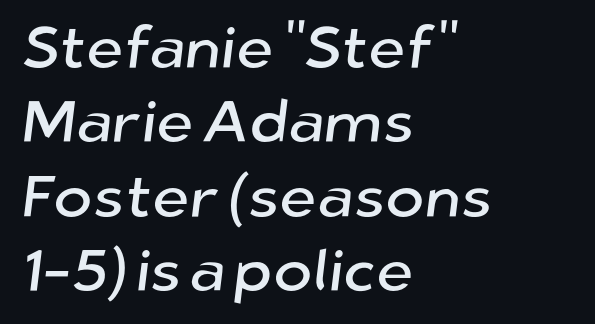
The image shows 59 px sans-serif type; set left-aligned, normal line spacing (1.26x), normal letter spacing, not underlined; low stroke contrast and a medium x-height.
